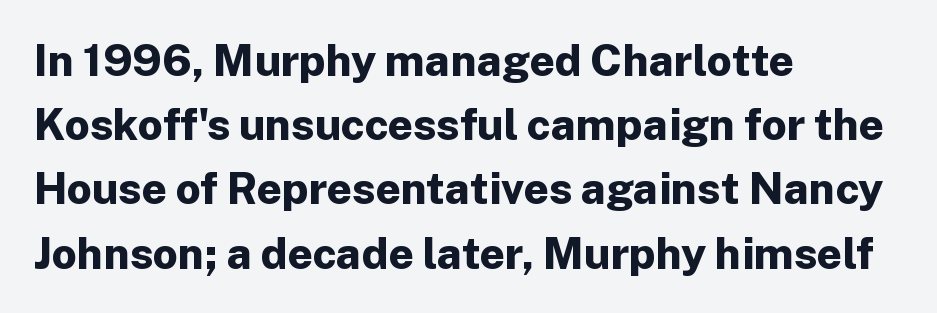
These lines carry a lot of weight — the face is fully bold. These lines sit exactly where default settings would place them. Type without underlining. This is roman type, the default non-slanted kind. Nothing sits at the stroke ends, so this counts as sans-serif. Line beginnings align vertically; line endings do not.
